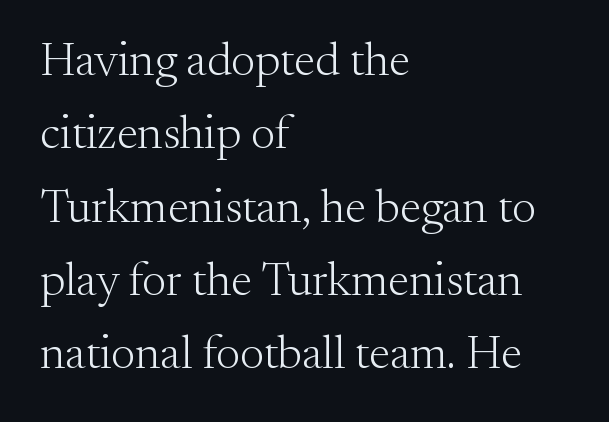
Q: Is the text bold? A: No.
Q: Is the text italic (slanted)? A: No, it is upright.
Q: Is the typeface a serif or a sans-serif typeface? A: Serif.
Q: Is the text underlined? A: No.
Q: How is the paragraph aligned? A: Left-aligned.
Q: Is the spacing between letters normal or unusually wide? A: Normal.
Q: Is the spacing between lines tight, normal or loose? A: Normal.
Q: Width (condensed, normal, or wide)? A: Normal.
Q: Stroke contrast? A: Medium.
Q: x-height? A: Small.
Q: Monospaced? A: No.
